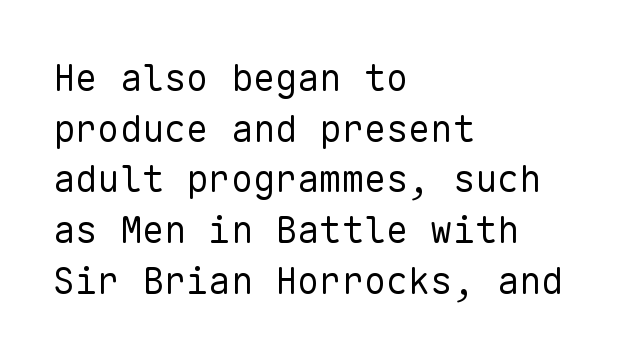
The image shows 37 px regular-weight sans-serif type, upright, monospaced; set left-aligned, normal line spacing (1.37x), normal letter spacing, not underlined; low stroke contrast and a medium x-height.
